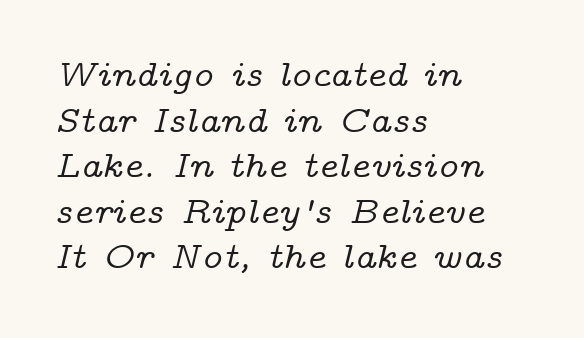
Serifs: yes, visible at the terminals of the letterforms. The letterforms sit shoulder to shoulder at normal distance. Character widths vary here, with narrow letters taking less room than wide ones. Layout note: lines flush left. Italic? Definitely — the glyphs are oblique.
